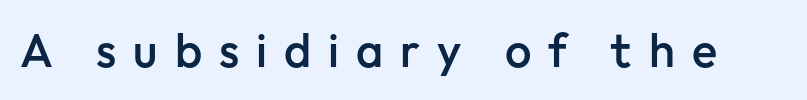
Q: Is the text bold? A: Semi-bold.
Q: Is the text italic (slanted)? A: No, it is upright.
Q: Is the typeface a serif or a sans-serif typeface? A: Sans-serif.
Q: Is the text underlined? A: No.
Q: Is the spacing between letters normal or unusually wide? A: Unusually wide.
Q: Width (condensed, normal, or wide)? A: Normal.
Q: Stroke contrast? A: Low.
Q: x-height? A: Medium.
Q: Monospaced? A: No.
